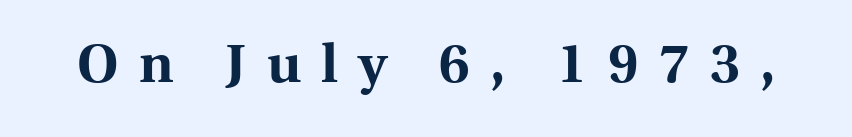
{"serif": "yes", "italic": "no", "bold": "yes", "weight": "bold", "width": "normal", "x_height": "medium", "monospaced": "no", "underline": "no", "letter_spacing": "wide", "letter_spacing_em": 0.38, "glyph_px": 54}
